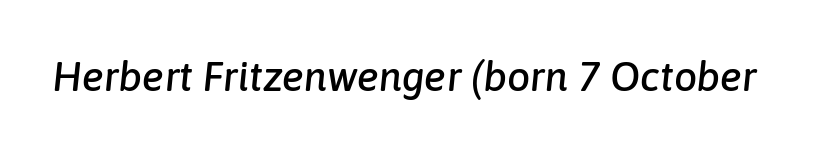
The image shows 41 px text type, italic (leaning right); set normal letter spacing, not underlined; low stroke contrast and a medium x-height.
